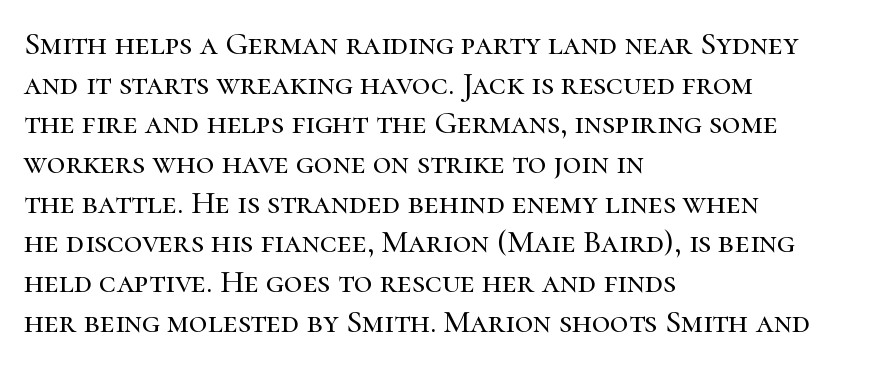
Proportional: the letters do not fall into vertical columns. Only glyphs here, with clear space below each row. Do the letters lean? They stand straight. The letterforms sit shoulder to shoulder at normal distance. The typeface chosen for these lines features serifs. Horizontally, the lines are justified to the leading edge only.
